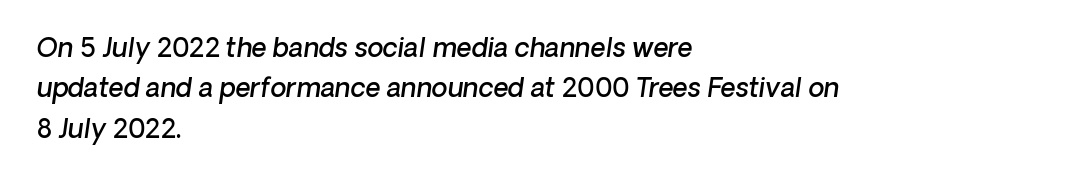
Q: Is the text bold? A: Semi-bold.
Q: Is the text italic (slanted)? A: Yes, it leans right by about 8 degrees.
Q: Is the text underlined? A: No.
Q: How is the paragraph aligned? A: Left-aligned.
Q: Is the spacing between letters normal or unusually wide? A: Normal.
Q: Is the spacing between lines tight, normal or loose? A: Normal.
